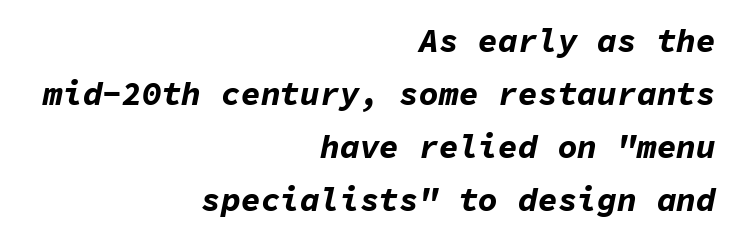
Check under the words: just untouched page. Heavy, bold letterforms. Whoever set this chose a conventional vertical rhythm. No extra tracking has been applied to these lines. Horizontally, the lines are justified to the trailing edge only.
